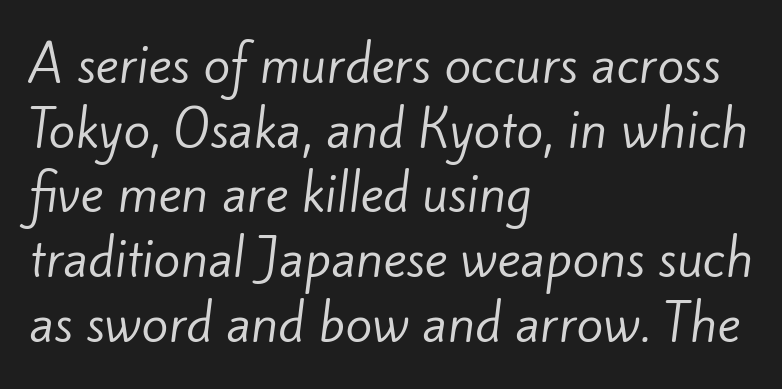
Each letter keeps its own natural width here, so spacing adapts to shape. Letter spacing: default. Which margin do the lines hug? The left one — the right edge is uneven. This sample keeps an unexceptional amount of space between lines. This rendering employs a face without finishing strokes, i.e., a sans-serif. The space beneath each line is pristine and unruled.
